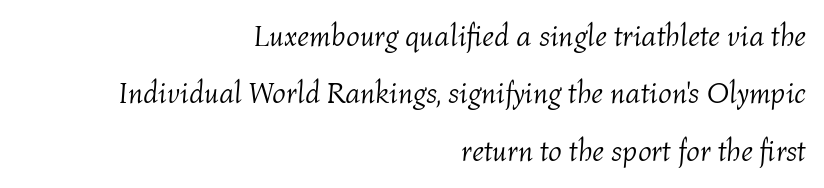
Tracking here is standard; glyphs follow each other at the usual distance. A great deal of white space separates one row of letters from the next. Is this a fixed-width face? No — the glyphs have proportional, varying widths. Looking at the ascenders, they clearly lean. No heavy texture on the line: the type isn't bold.
